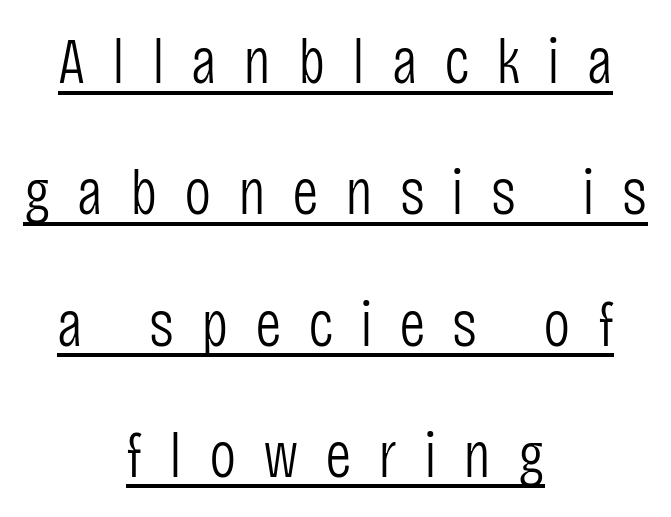
The image shows 65 px light, condensed sans-serif type, upright; set centered, loose line spacing (2.02x), unusually wide letter spacing (+0.41 em), underlined; low stroke contrast and a large x-height.
